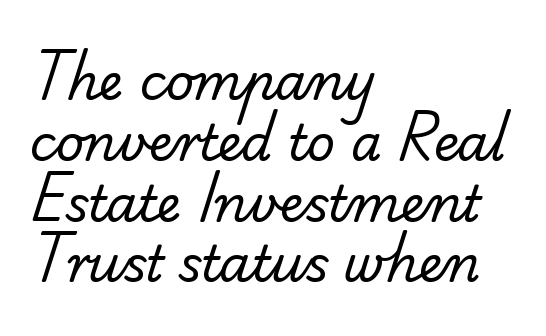
This rendering features lettering with no underline. Note: no serifs on the glyphs. The font sits on the lighter half of the weight spectrum, regular included. These lines are rendered in a variable-pitch font. Short and long lines alike share a common starting point at left.
